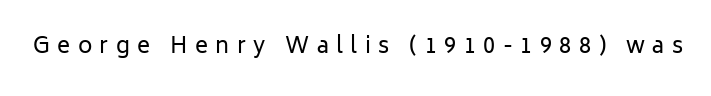
The image shows 22 px text type, upright; set unusually wide letter spacing (+0.34 em), not underlined.
